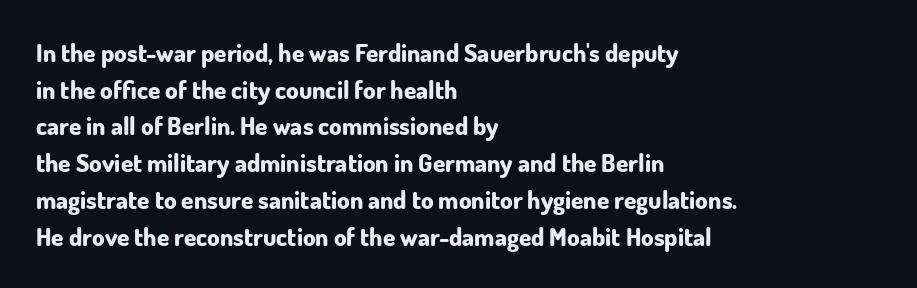
Q: Is the text bold? A: Yes.
Q: Is the text italic (slanted)? A: No, it is upright.
Q: Is the text underlined? A: No.
Q: How is the paragraph aligned? A: Left-aligned.
Q: Is the spacing between letters normal or unusually wide? A: Normal.
Q: Is the spacing between lines tight, normal or loose? A: Normal.
